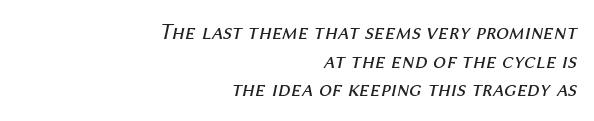
The lines are quadded right. The lettering tilts uniformly, giving the passage an italic look. Unmarked baselines from the first word to the last. What's the leading like? Ordinary, nothing unusual. Unbolded letterforms with no extra heft. This rendering leaves character spacing at its baseline value.
